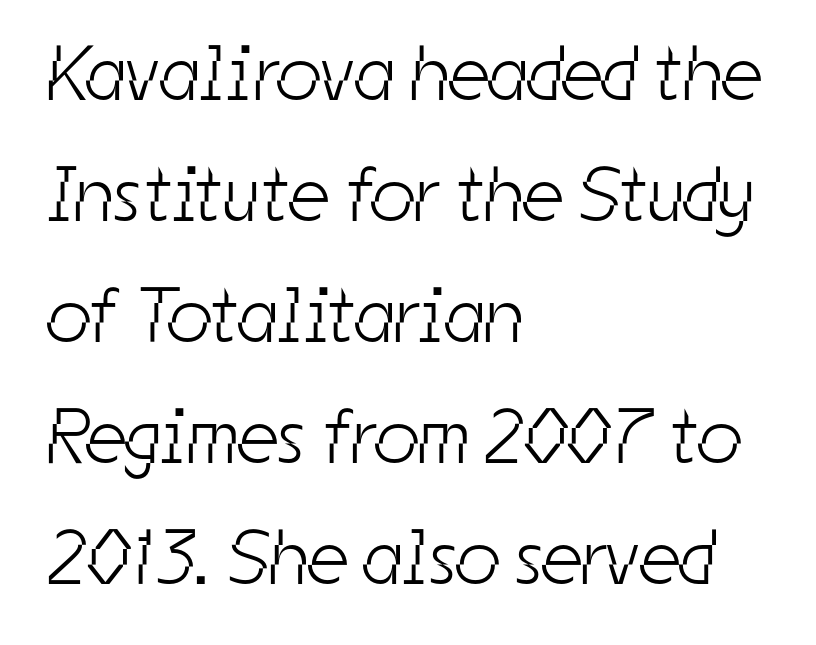
The image shows 78 px light, condensed sans-serif type; set left-aligned, normal line spacing (1.55x), normal letter spacing, not underlined; low stroke contrast and a medium x-height.
